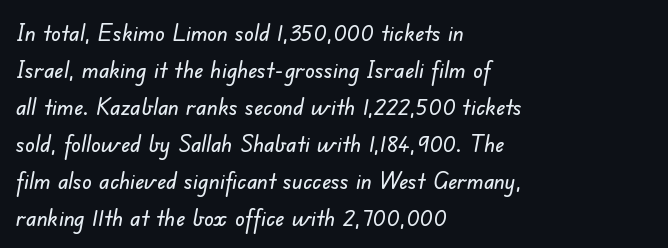
{"underline": "no", "align": "left", "line_spacing": "normal", "line_spacing_ratio": 1.54, "letter_spacing": "normal", "letter_spacing_em": 0.0, "glyph_px": 24}
